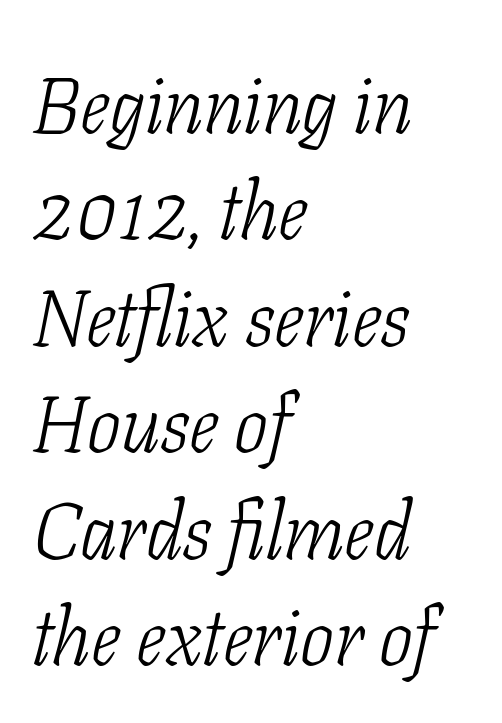
The image shows 80 px light, condensed serif type, italic (leaning right); set left-aligned, normal line spacing (1.33x), normal letter spacing, not underlined; low stroke contrast and a medium x-height.
